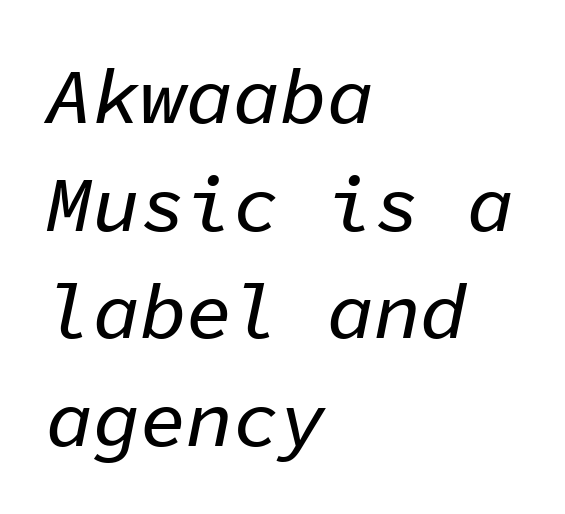
{"italic": "yes", "lean": "right", "slant_degrees": 11, "width": "normal", "stroke_contrast": "low", "x_height": "medium", "monospaced": "yes", "underline": "no", "align": "left", "line_spacing": "normal", "line_spacing_ratio": 1.38, "letter_spacing": "normal", "letter_spacing_em": 0.0, "glyph_px": 78}
